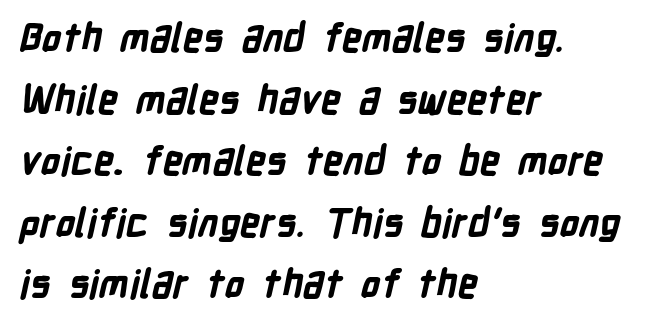
The rendering uses natural spacing where letterforms have individual widths. Baseline-to-baseline distance is the conventional proportion of letter height. A typesetter would call this zero additional tracking. The glyphs in this specimen are sans serif. The strokes are fattened all the way to bold.
